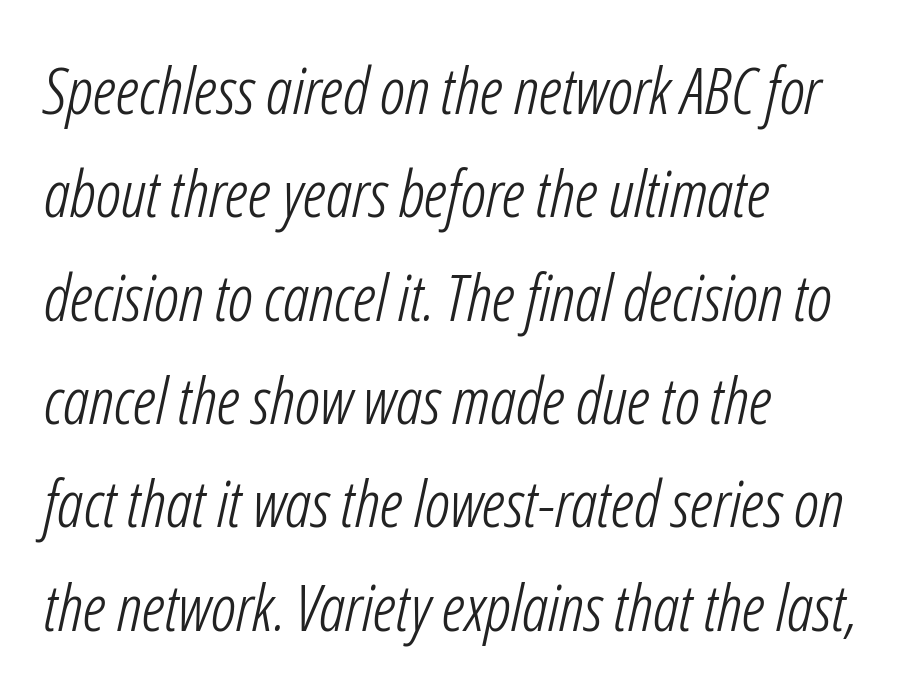
Q: Is the text bold? A: No.
Q: Is the text italic (slanted)? A: Yes, it leans right by about 12 degrees.
Q: Is the text underlined? A: No.
Q: How is the paragraph aligned? A: Left-aligned.
Q: Is the spacing between letters normal or unusually wide? A: Normal.
Q: Is the spacing between lines tight, normal or loose? A: Normal.
Q: Width (condensed, normal, or wide)? A: Condensed.
Q: Stroke contrast? A: Low.
Q: x-height? A: Medium.
Q: Monospaced? A: No.
